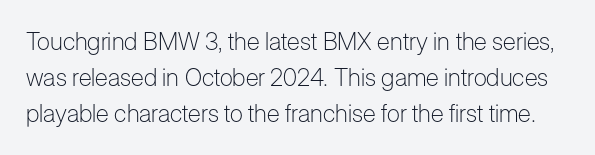
{"italic": "no", "bold": "no", "underline": "no", "line_spacing": "normal", "line_spacing_ratio": 1.51, "letter_spacing": "normal", "letter_spacing_em": 0.0, "glyph_px": 24}
